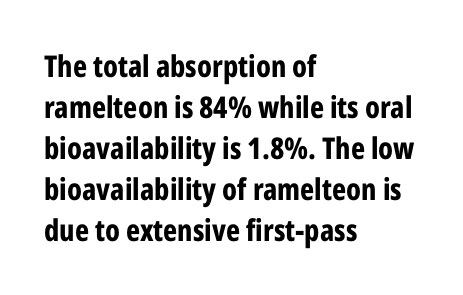
The image shows 30 px bold, condensed sans-serif type, upright; set left-aligned, normal line spacing (1.37x), normal letter spacing, not underlined; low stroke contrast and a medium x-height.
